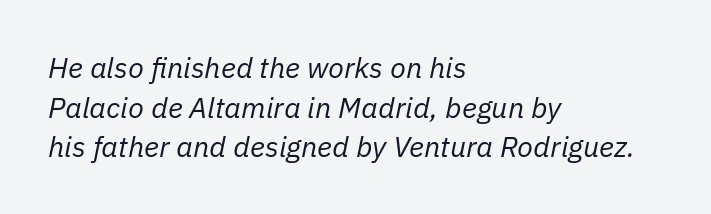
Every row of glyphs begins at an identical x-position on the left. The letters look calm and open, with moderate or lighter stems. The string is rendered with underlining switched off. Honestly, the letter spacing is just normal — you wouldn't notice it. Compared with typical paragraphs, the rows here are spaced about the same.
